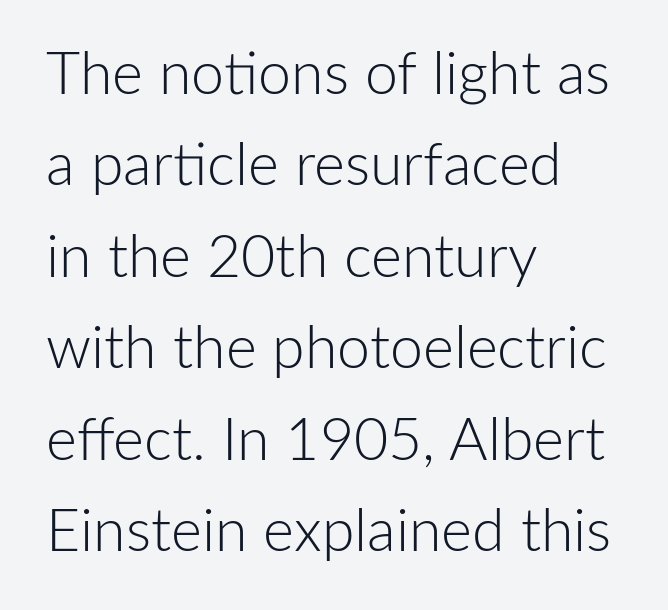
The image shows 59 px light sans-serif type, upright; set left-aligned, normal line spacing (1.55x), normal letter spacing, not underlined; low stroke contrast and a medium x-height.
